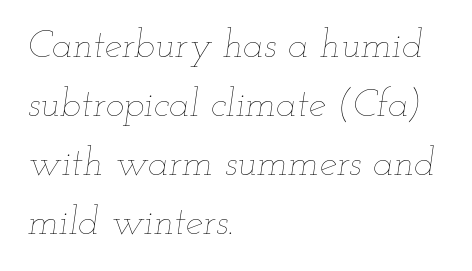
{"italic": "yes", "lean": "right", "slant_degrees": 12, "bold": "no", "weight": "thin", "width": "wide", "stroke_contrast": "low", "x_height": "small", "monospaced": "no", "underline": "no", "align": "left", "line_spacing": "normal", "line_spacing_ratio": 1.51, "letter_spacing": "normal", "letter_spacing_em": 0.0, "glyph_px": 39}
